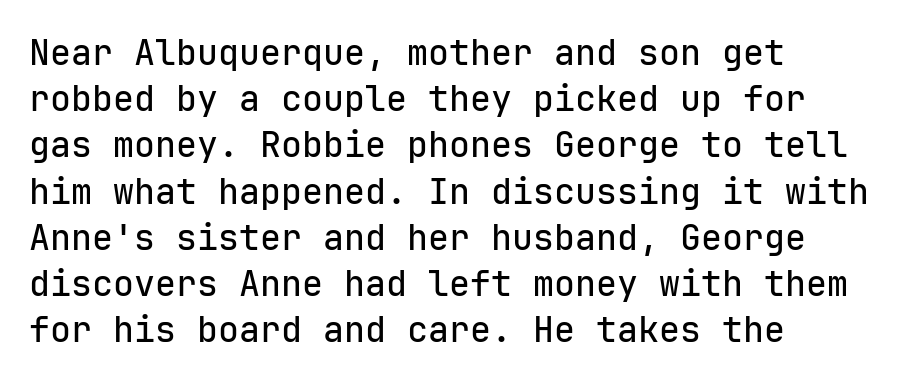
{"serif": "no", "italic": "no", "width": "normal", "stroke_contrast": "low", "x_height": "medium", "monospaced": "yes", "underline": "no", "align": "left", "line_spacing": "normal", "line_spacing_ratio": 1.32, "letter_spacing": "normal", "letter_spacing_em": 0.0, "glyph_px": 35}
